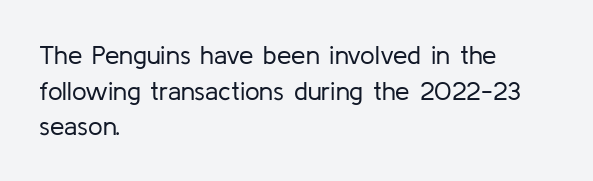
{"italic": "no", "bold": "no", "underline": "no", "align": "left", "line_spacing": "normal", "line_spacing_ratio": 1.37, "letter_spacing": "normal", "letter_spacing_em": 0.0, "glyph_px": 26}
